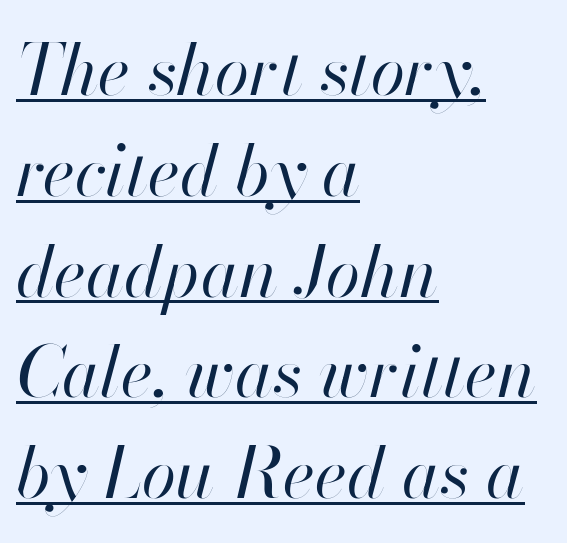
Q: Is the text bold? A: No.
Q: Is the text italic (slanted)? A: Yes, it leans right by about 13 degrees.
Q: Is the text underlined? A: Yes.
Q: How is the paragraph aligned? A: Left-aligned.
Q: Is the spacing between letters normal or unusually wide? A: Normal.
Q: Is the spacing between lines tight, normal or loose? A: Normal.
Q: Width (condensed, normal, or wide)? A: Normal.
Q: Stroke contrast? A: High.
Q: x-height? A: Small.
Q: Monospaced? A: No.
